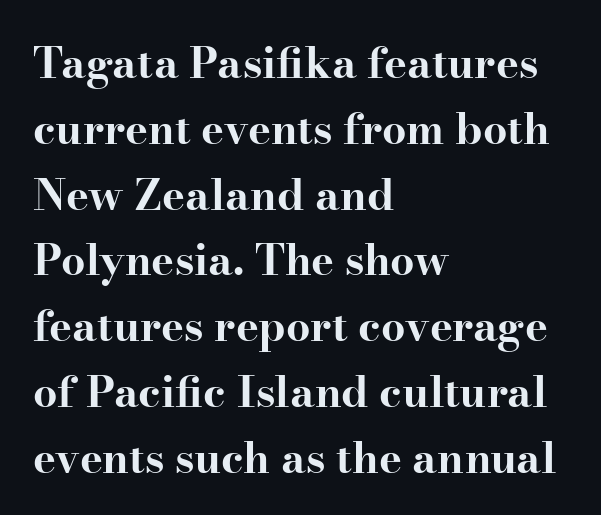
Q: Is the text bold? A: Yes.
Q: Is the text italic (slanted)? A: No, it is upright.
Q: Is the typeface a serif or a sans-serif typeface? A: Serif.
Q: Is the text underlined? A: No.
Q: How is the paragraph aligned? A: Left-aligned.
Q: Is the spacing between letters normal or unusually wide? A: Normal.
Q: Is the spacing between lines tight, normal or loose? A: Normal.
Q: Width (condensed, normal, or wide)? A: Wide.
Q: Stroke contrast? A: High.
Q: x-height? A: Small.
Q: Monospaced? A: No.
